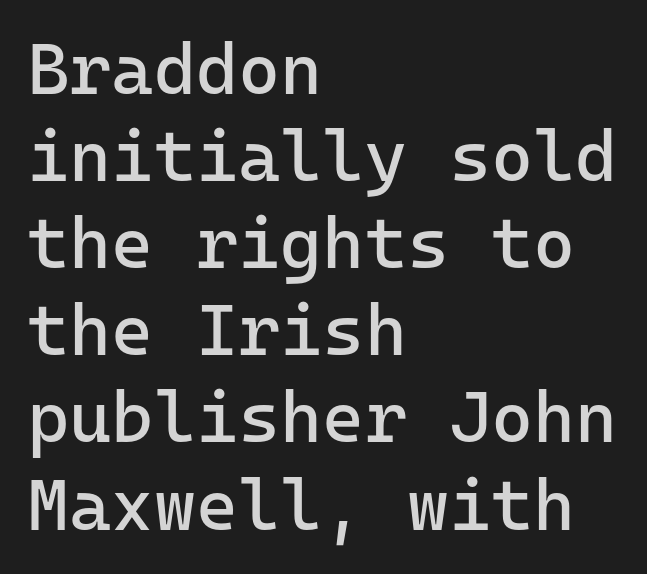
{"serif": "no", "italic": "no", "bold": "no", "weight": "regular", "width": "normal", "stroke_contrast": "low", "x_height": "medium", "monospaced": "yes", "underline": "no", "align": "left", "line_spacing_ratio": 1.21, "letter_spacing": "normal", "letter_spacing_em": 0.0, "glyph_px": 72}
